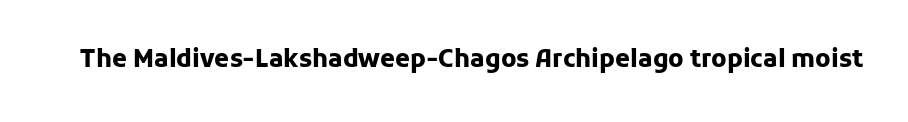
{"italic": "no", "bold": "yes", "underline": "no", "letter_spacing": "normal", "letter_spacing_em": 0.0, "glyph_px": 24}
